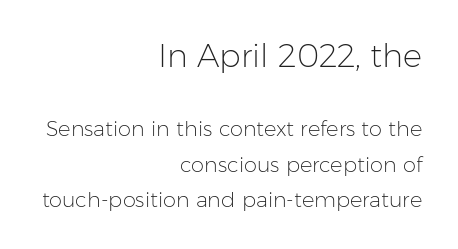
Inter-character spacing is left at the font's built-in metrics. These lines are rendered in a variable-pitch font. These two chunks differ in scale, with the top chunk taking the larger measure. Rule under the text: the space is simply empty. Short and long lines alike share a common ending point at right.
